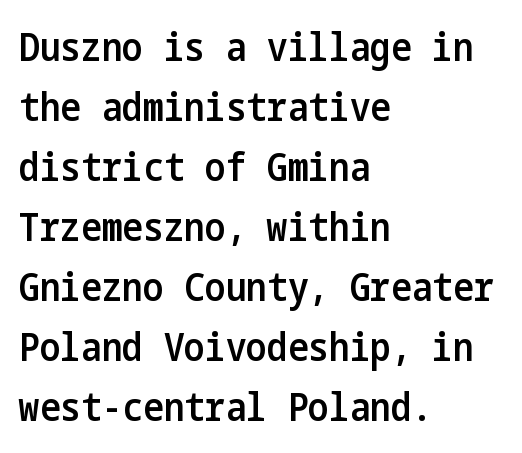
The image shows 39 px semibold, condensed sans-serif type, upright; set left-aligned, normal line spacing (1.54x), normal letter spacing, not underlined; low stroke contrast and a medium x-height.
